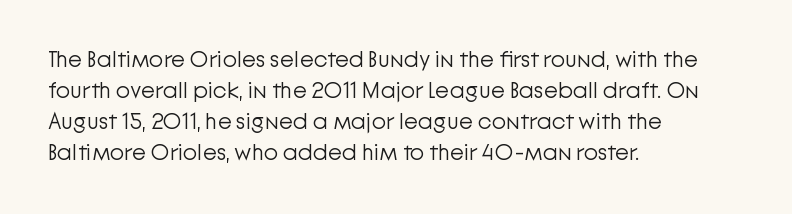
{"italic": "no", "bold": "no", "underline": "no", "align": "left", "line_spacing": "normal", "line_spacing_ratio": 1.35, "letter_spacing": "normal", "letter_spacing_em": 0.0, "glyph_px": 23}
